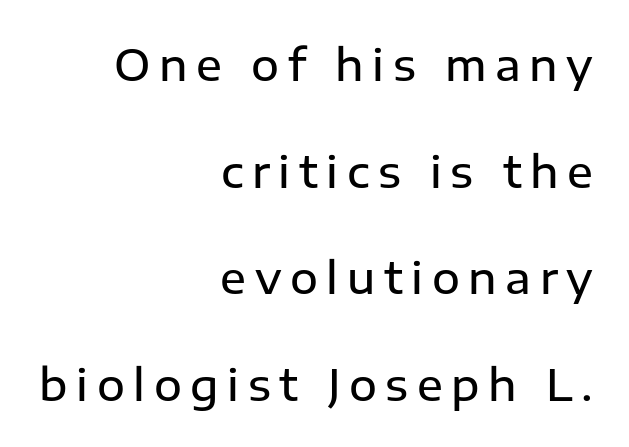
Q: Is the text bold? A: Semi-bold.
Q: Is the text italic (slanted)? A: No, it is upright.
Q: Is the typeface a serif or a sans-serif typeface? A: Sans-serif.
Q: Is the text underlined? A: No.
Q: How is the paragraph aligned? A: Right-aligned.
Q: Is the spacing between letters normal or unusually wide? A: Unusually wide.
Q: Is the spacing between lines tight, normal or loose? A: Loose.
Q: Width (condensed, normal, or wide)? A: Normal.
Q: Stroke contrast? A: Low.
Q: x-height? A: Medium.
Q: Monospaced? A: No.
